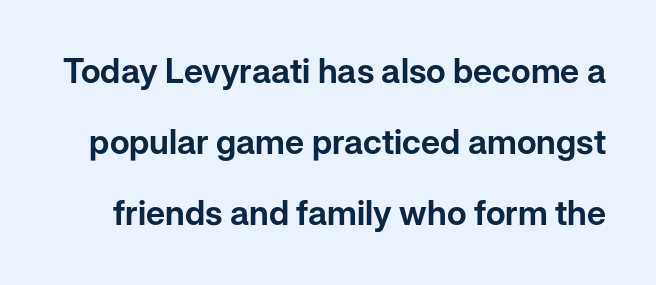
Quick note: not italic, upright. Descender tails drop into unmarked territory. These lines are rendered in a variable-pitch font. Tracking value appears to be zero — textbook default spacing. A typesetter would call this leading open, well beyond the default.
